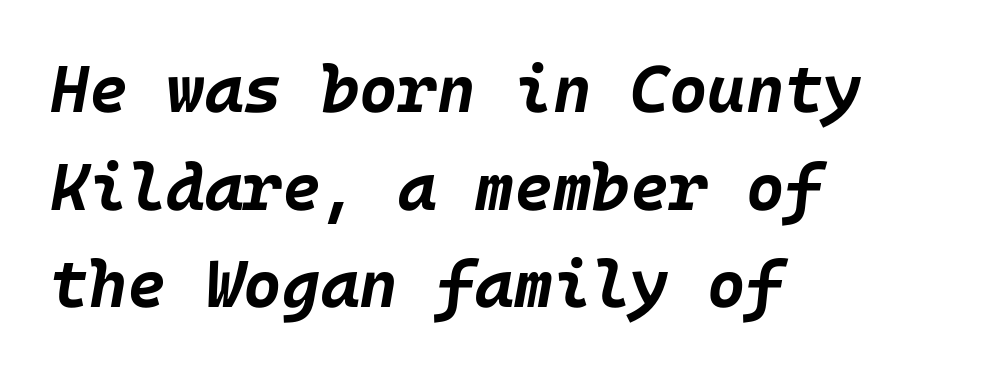
Designer's note — italics engaged. Baseline-to-baseline distance is the conventional proportion of letter height. The lines are quadded left. These lines keep a tight, regular rhythm from letter to letter. In terms of weight, the rendering is a true, heavy bold. Descenders hang freely into open space.
